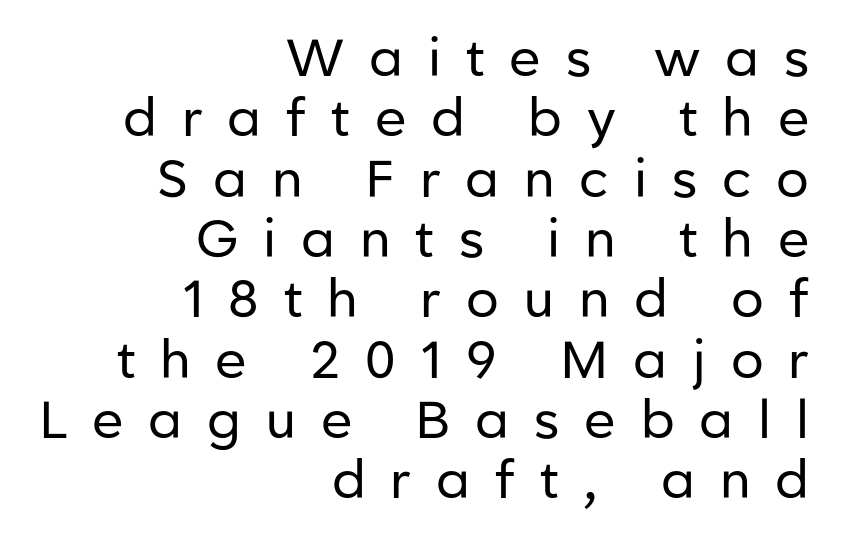
A bare baseline throughout the passage. Grotesque or geometric, the face here clearly has no serifs. The passage shown is not bold in any degree. Characters remain perfectly vertical along every line.
